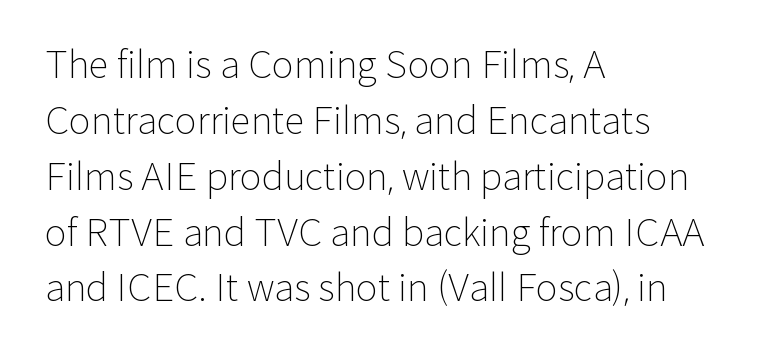
The image shows 37 px light sans-serif type, upright; set left-aligned, normal line spacing (1.51x), normal letter spacing, not underlined; low stroke contrast and a medium x-height.
